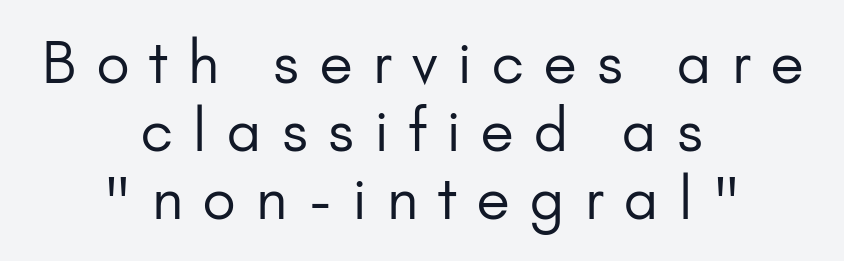
Q: Is the text bold? A: No.
Q: Is the text italic (slanted)? A: No, it is upright.
Q: Is the typeface a serif or a sans-serif typeface? A: Sans-serif.
Q: Is the text underlined? A: No.
Q: How is the paragraph aligned? A: Centered.
Q: Is the spacing between letters normal or unusually wide? A: Unusually wide.
Q: Width (condensed, normal, or wide)? A: Normal.
Q: Stroke contrast? A: Low.
Q: x-height? A: Small.
Q: Monospaced? A: No.
